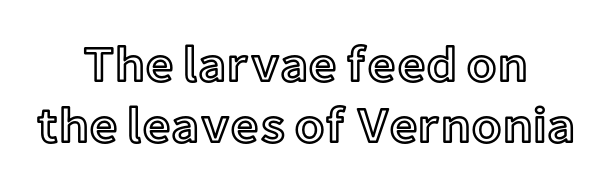
The rag falls on both sides of this text block equally. Here the glyphs are tracked normally, forming tight word shapes. Vertical strokes here are truly vertical. Varying glyph widths throughout — classic text-font behaviour.
